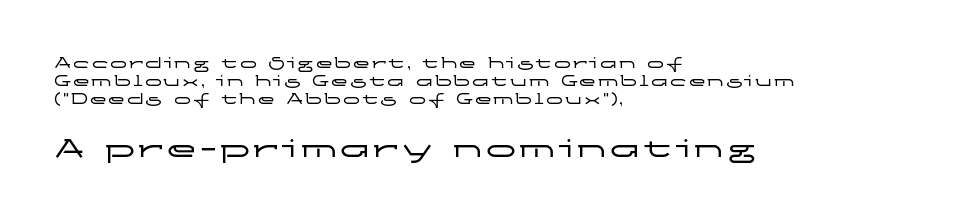
{"serif": "no", "italic": "no", "width": "wide", "stroke_contrast": "low", "x_height": "medium", "monospaced": "no", "underline": "no", "align": "left", "line_spacing": "tight", "line_spacing_ratio": 1.07, "larger_block": "second", "size_ratio": 1.76, "glyph_px": 30}
